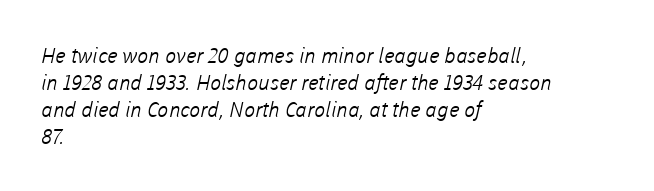
Letters have the restrained weight of plain body copy at most. The letters sit at their default tracking, neither squeezed nor spread. One-word summary of the alignment: left. Descenders hang freely into open space.
